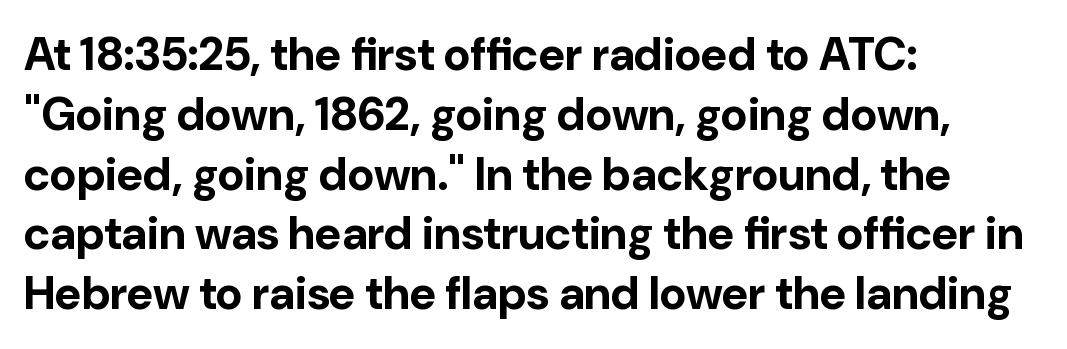
{"serif": "no", "italic": "no", "bold": "yes", "weight": "bold", "width": "normal", "stroke_contrast": "low", "x_height": "medium", "monospaced": "no", "underline": "no", "align": "left", "line_spacing": "normal", "line_spacing_ratio": 1.3, "letter_spacing": "normal", "letter_spacing_em": 0.0, "glyph_px": 46}
